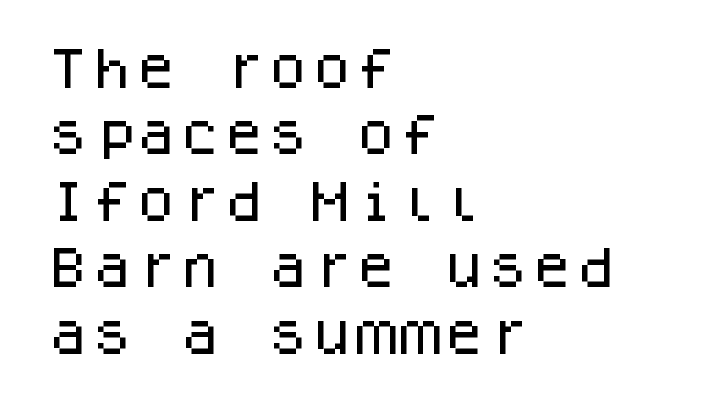
Which margin do the lines hug? The left one — the right edge is uneven. The horizontal fit of the characters is conventional and even. The letters march in equal steps, a hallmark of fixed-pitch type. No feet cap the strokes, marking this as sans-serif type. The lettering holds an erect, upright posture throughout.
